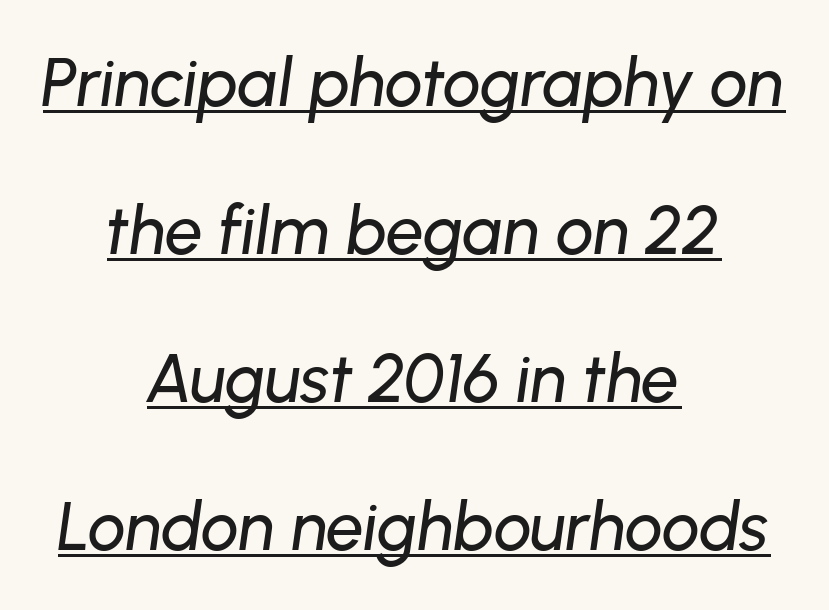
{"italic": "yes", "lean": "right", "slant_degrees": 8, "width": "normal", "stroke_contrast": "low", "x_height": "medium", "monospaced": "no", "underline": "yes", "align": "center", "line_spacing": "loose", "line_spacing_ratio": 2.21, "letter_spacing": "normal", "letter_spacing_em": 0.0, "glyph_px": 67}
